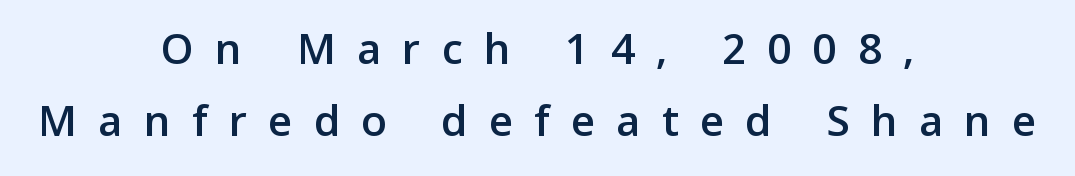
Quick note: not italic, upright. A clean baseline with only descenders dipping below it. The passage shown is typeset with a sans-serif family. Character widths vary here, with narrow letters taking less room than wide ones. Honestly, the row spacing looks completely unremarkable. Horizontally, the lines are justified to the midpoint only.
